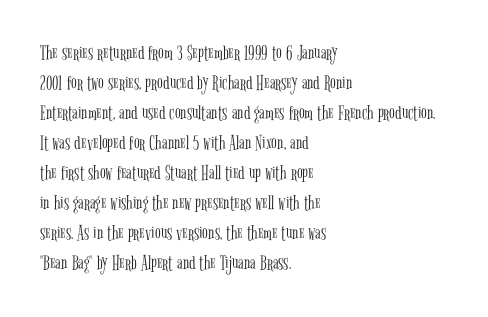
The image shows 21 px text type, upright; set left-aligned, normal line spacing (1.43x), normal letter spacing, not underlined.
